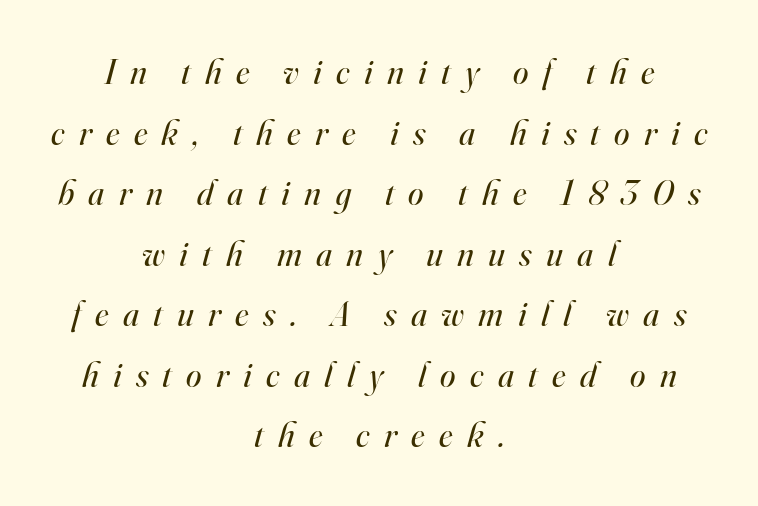
The image shows 35 px regular-weight serif type, italic (leaning right); set centered, line spacing 1.73x, unusually wide letter spacing (+0.41 em), not underlined; high stroke contrast and a small x-height.
